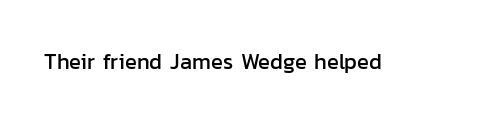
The image shows 22 px text type, upright; set normal letter spacing, not underlined.
